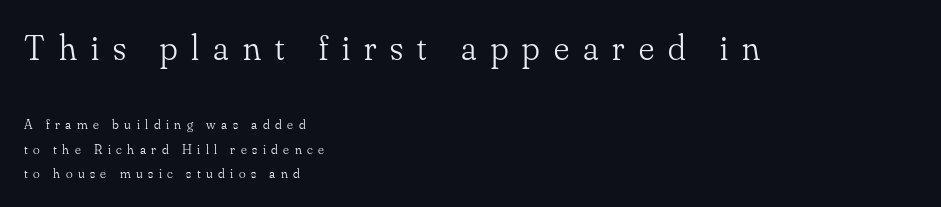
{"serif": "yes", "italic": "no", "bold": "no", "weight": "light", "width": "normal", "stroke_contrast": "low", "x_height": "small", "monospaced": "no", "underline": "no", "align": "left", "line_spacing_ratio": 1.74, "letter_spacing": "wide", "letter_spacing_em": 0.39, "larger_block": "first", "size_ratio": 2.57, "glyph_px": 36}
